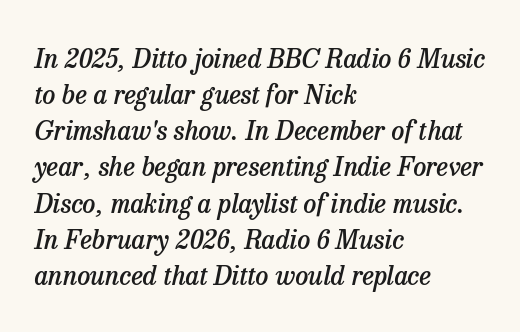
The image shows 26 px text type, italic (leaning right); set left-aligned, normal line spacing (1.39x), normal letter spacing, not underlined.
